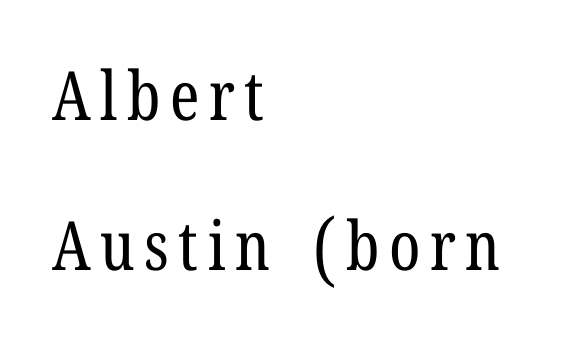
Q: Is the text bold? A: No.
Q: Is the text italic (slanted)? A: No, it is upright.
Q: Is the typeface a serif or a sans-serif typeface? A: Serif.
Q: Is the text underlined? A: No.
Q: How is the paragraph aligned? A: Left-aligned.
Q: Is the spacing between lines tight, normal or loose? A: Loose.
Q: Width (condensed, normal, or wide)? A: Condensed.
Q: Stroke contrast? A: Low.
Q: x-height? A: Medium.
Q: Monospaced? A: No.
